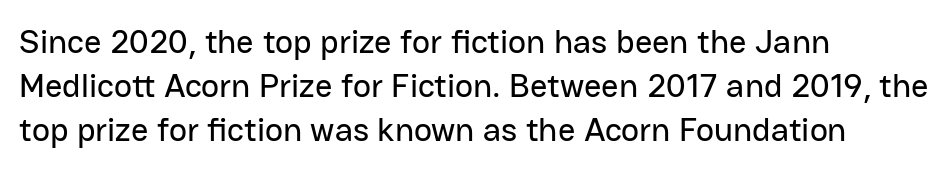
Q: Is the text italic (slanted)? A: No, it is upright.
Q: Is the typeface a serif or a sans-serif typeface? A: Sans-serif.
Q: Is the text underlined? A: No.
Q: How is the paragraph aligned? A: Left-aligned.
Q: Is the spacing between letters normal or unusually wide? A: Normal.
Q: Is the spacing between lines tight, normal or loose? A: Normal.
Q: Width (condensed, normal, or wide)? A: Normal.
Q: Stroke contrast? A: Low.
Q: x-height? A: Medium.
Q: Monospaced? A: No.
